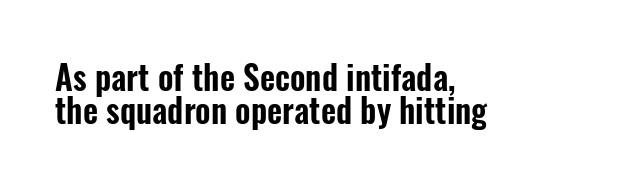
Is this a sans? Yes — the strokes have no serifs. These lines are set flush left with a ragged right edge. Look at the tracking — it's just the regular setting, nothing added. The passage shown is typed in a proportional face where columns would drift.
